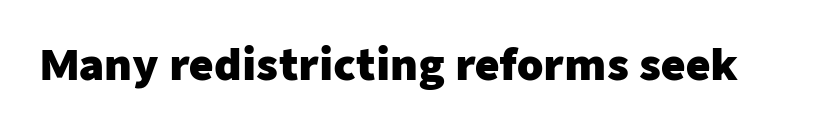
The image shows 42 px heavy sans-serif type, upright; set normal letter spacing, not underlined; low stroke contrast and a medium x-height.
